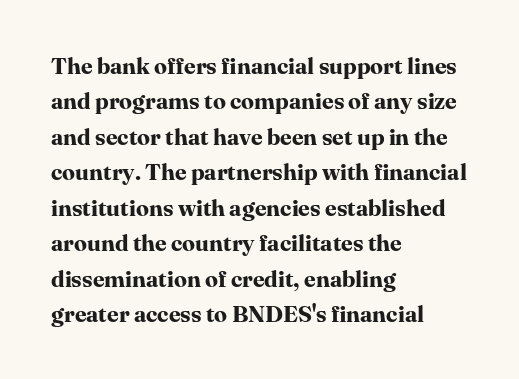
The strip under each line holds only bare page. The designer left line spacing at the default. Typeset ragged right — the left edge is the straight one. Heavy-handed strokes throughout: this text is bold.
